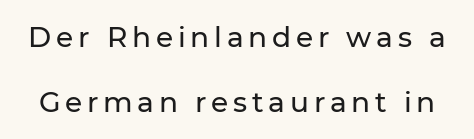
Q: Is the text italic (slanted)? A: No, it is upright.
Q: Is the typeface a serif or a sans-serif typeface? A: Sans-serif.
Q: Is the text underlined? A: No.
Q: Is the spacing between lines tight, normal or loose? A: Loose.
Q: Width (condensed, normal, or wide)? A: Normal.
Q: Stroke contrast? A: Low.
Q: x-height? A: Medium.
Q: Monospaced? A: No.
